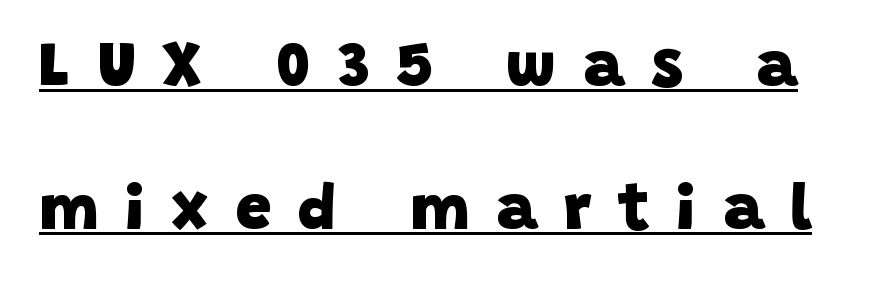
Q: Is the text bold? A: Yes.
Q: Is the typeface a serif or a sans-serif typeface? A: Sans-serif.
Q: Is the text underlined? A: Yes.
Q: Is the spacing between letters normal or unusually wide? A: Unusually wide.
Q: Is the spacing between lines tight, normal or loose? A: Loose.
Q: Width (condensed, normal, or wide)? A: Normal.
Q: Stroke contrast? A: Low.
Q: x-height? A: Large.
Q: Monospaced? A: No.
